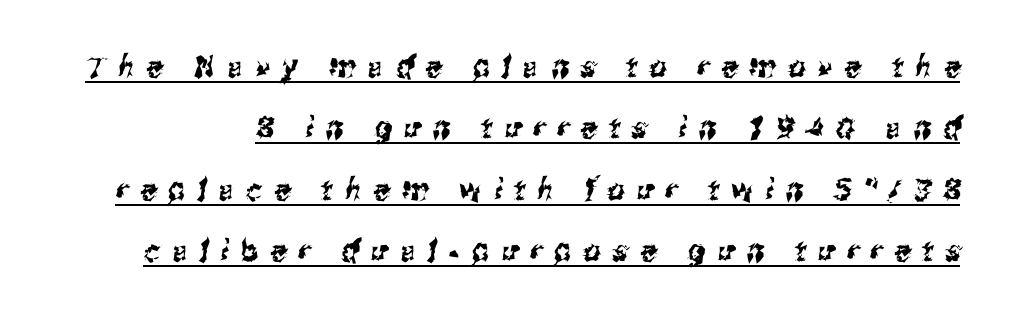
Rows of type keep a wide berth in the vertical direction. A typesetter would call this heavily tracked-out type. The face used here is a sans, in the tradition of grotesques and geometrics. What decoration does the sample have? An underline. Think of a printed novel: that variable character pitch is what you see here.
